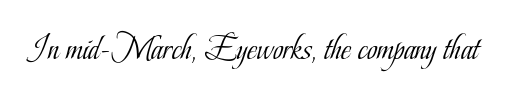
Q: Is the text bold? A: No.
Q: Is the text italic (slanted)? A: Yes.
Q: Is the typeface a serif or a sans-serif typeface? A: Serif.
Q: Is the text underlined? A: No.
Q: Is the spacing between letters normal or unusually wide? A: Normal.
Q: Width (condensed, normal, or wide)? A: Condensed.
Q: Stroke contrast? A: Low.
Q: x-height? A: Small.
Q: Monospaced? A: No.
